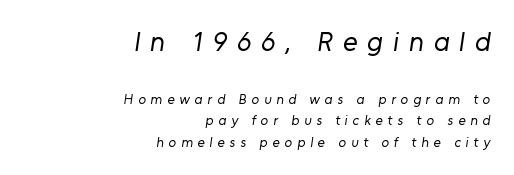
Q: Is the text bold? A: No.
Q: Is the typeface a serif or a sans-serif typeface? A: Sans-serif.
Q: Is the text underlined? A: No.
Q: How is the paragraph aligned? A: Right-aligned.
Q: Is the spacing between letters normal or unusually wide? A: Unusually wide.
Q: Is the spacing between lines tight, normal or loose? A: Normal.
Q: Which block of text is set in a larger size, the first (top) or the second (bottom)? A: The first (top) one.
Q: Width (condensed, normal, or wide)? A: Normal.
Q: Stroke contrast? A: Low.
Q: x-height? A: Medium.
Q: Monospaced? A: No.
